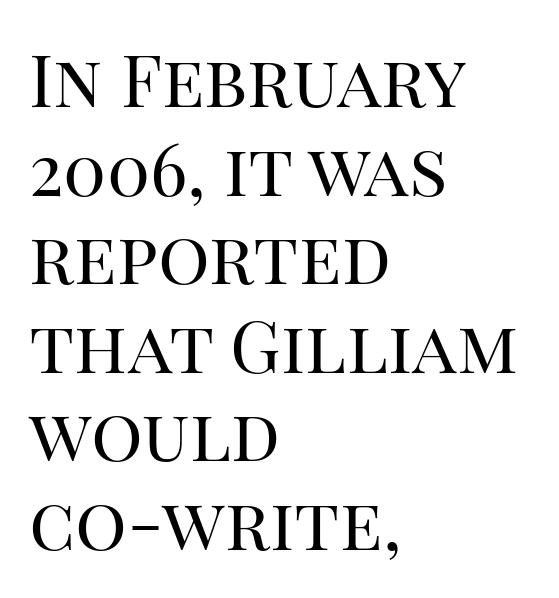
The image shows 72 px regular-weight serif type, upright; set left-aligned, line spacing 1.23x, normal letter spacing, not underlined; high stroke contrast and a large x-height.
